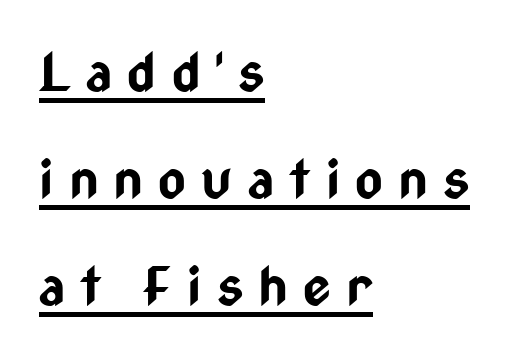
The image shows 53 px bold, condensed sans-serif type, upright; set left-aligned, loose line spacing (2.02x), unusually wide letter spacing (+0.29 em), underlined; low stroke contrast and a medium x-height.
